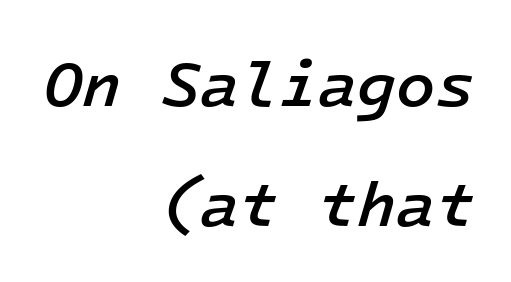
Q: Is the text bold? A: Semi-bold.
Q: Is the text italic (slanted)? A: Yes, it leans right by about 16 degrees.
Q: Is the text underlined? A: No.
Q: How is the paragraph aligned? A: Right-aligned.
Q: Is the spacing between letters normal or unusually wide? A: Normal.
Q: Width (condensed, normal, or wide)? A: Normal.
Q: Stroke contrast? A: Low.
Q: x-height? A: Medium.
Q: Monospaced? A: Yes.
